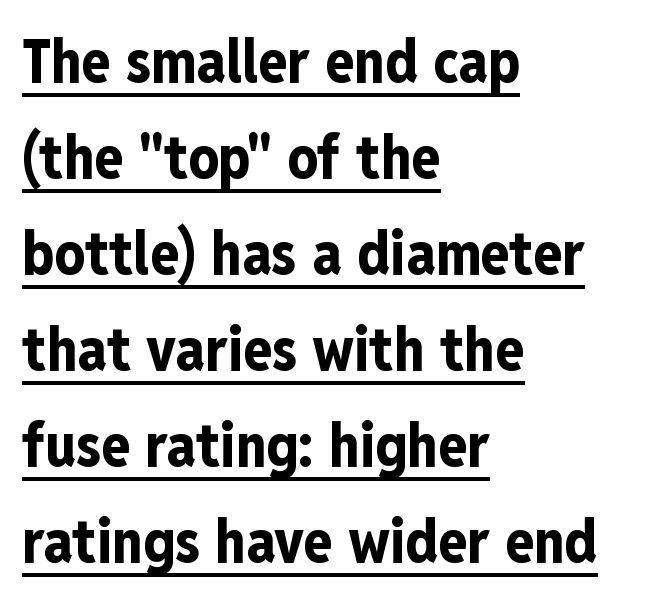
{"serif": "no", "italic": "no", "bold": "yes", "weight": "bold", "width": "condensed", "stroke_contrast": "low", "x_height": "medium", "monospaced": "no", "underline": "yes", "align": "left", "line_spacing": "normal", "line_spacing_ratio": 1.6, "letter_spacing": "normal", "letter_spacing_em": 0.0, "glyph_px": 60}
